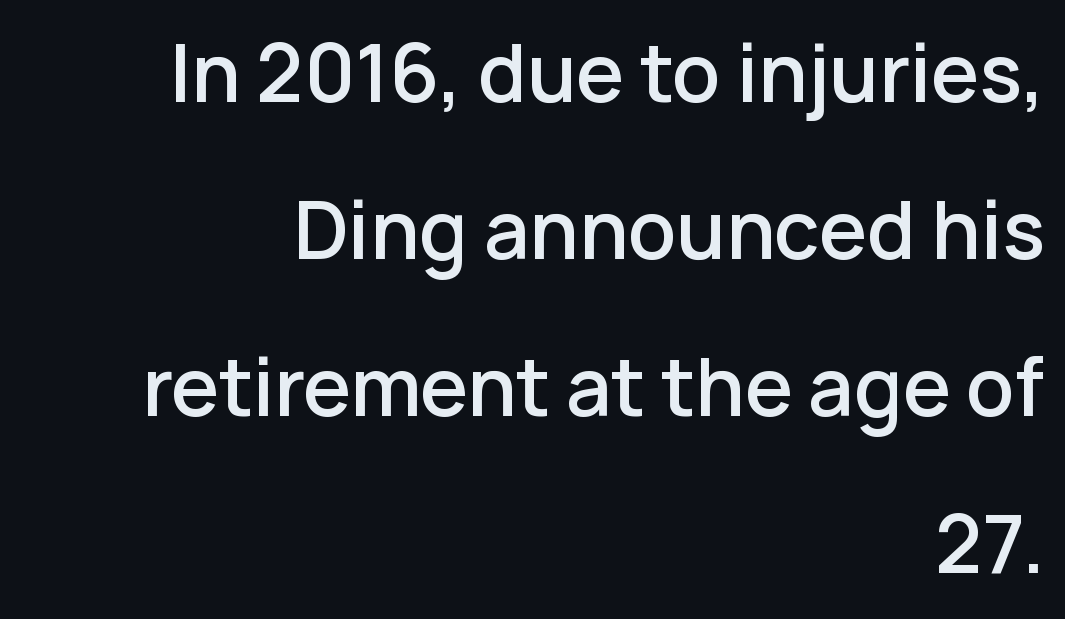
The foot of each line stays bare and open. Character widths vary here, with narrow letters taking less room than wide ones. The typeface chosen for these lines omits serifs. This sample uses plain, unmodified letter spacing. The lines are quadded right. Italic: no, the glyphs are upright roman.
